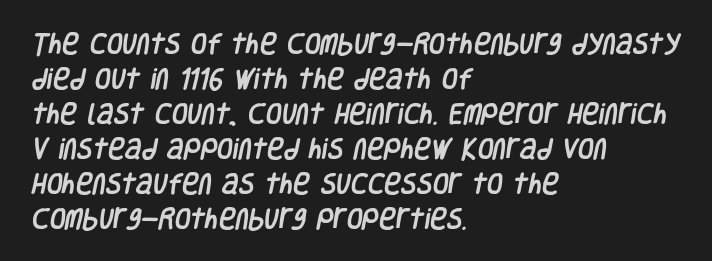
Line starts are locked; line ends wander. Summary of vertical rhythm: regular, with standard interline spacing. What stands out about the letter spacing? Nothing — it is the standard amount. Each row of text sits above clean, open space.
